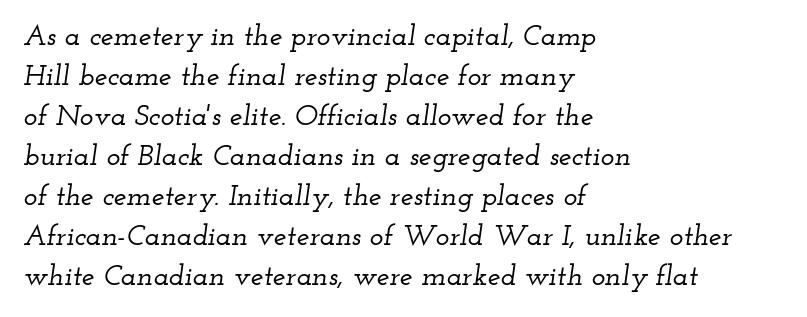
{"serif": "yes", "italic": "yes", "lean": "right", "slant_degrees": 12, "width": "wide", "stroke_contrast": "low", "x_height": "small", "monospaced": "no", "underline": "no", "align": "left", "line_spacing": "normal", "line_spacing_ratio": 1.38, "letter_spacing": "normal", "letter_spacing_em": 0.0, "glyph_px": 29}
